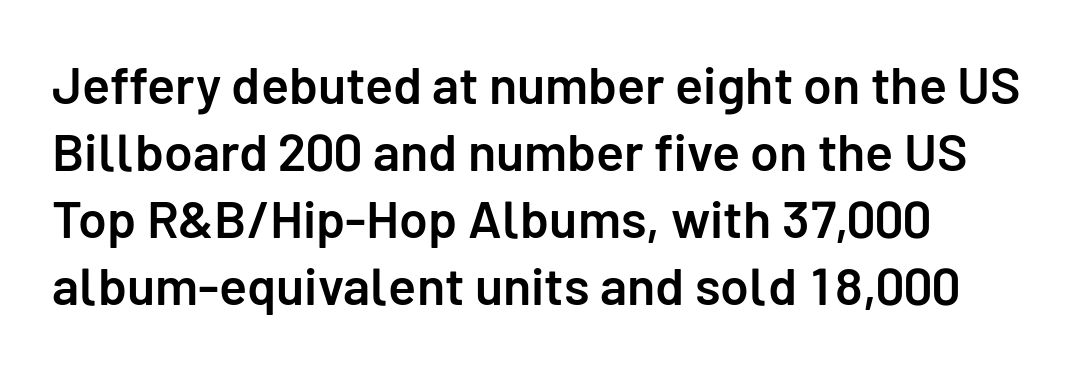
Type style note: lacks serifs. The rendering uses natural spacing where letterforms have individual widths. These lines sit exactly where default settings would place them. A clean baseline with only descenders dipping below it.
